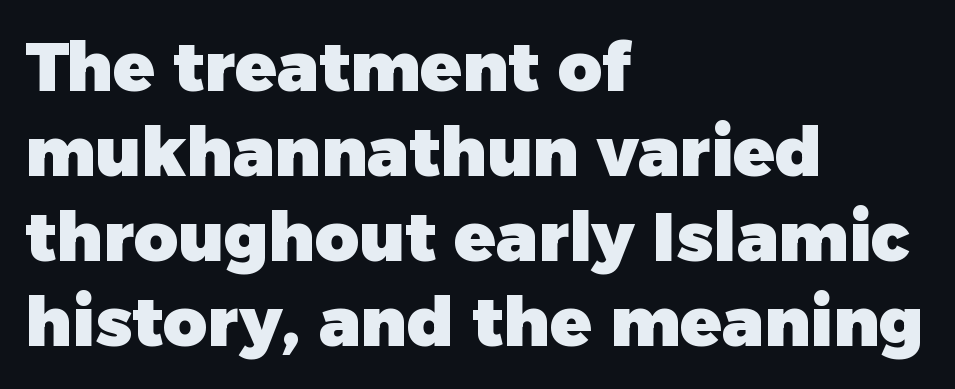
The paragraph shown leans on its left margin. The letters are bold, with thick, heavy strokes. A clean baseline with only descenders dipping below it. Type style note: lacks serifs.
